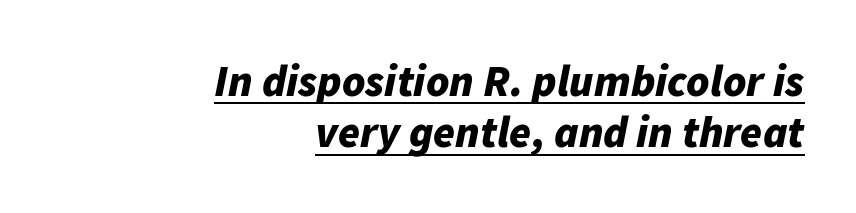
The image shows 44 px bold type, italic (leaning right); set right-aligned, line spacing 1.17x, normal letter spacing, underlined; low stroke contrast and a medium x-height.
